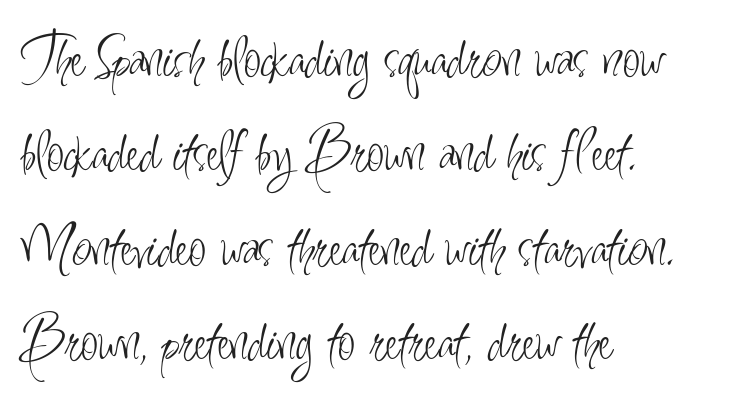
Compared with a typical body face, this is equally light or lighter still. Students, note that the glyphs here touch the page at normal intervals. Looks like regular typesetting: each glyph gets only the width it needs. Short and long lines alike share a common starting point at left. Successive baselines arrive at the customary interval.
